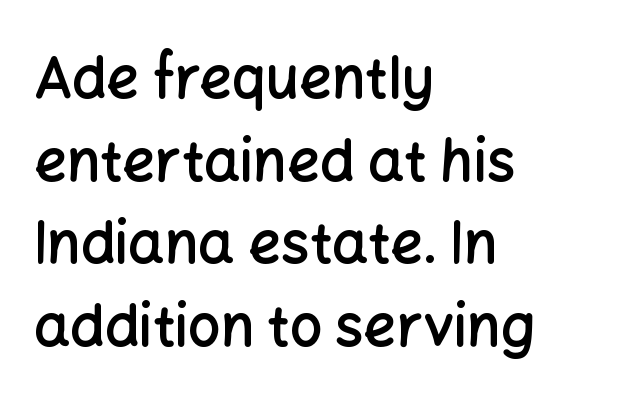
Q: Is the text bold? A: Semi-bold.
Q: Is the text italic (slanted)? A: No, it is upright.
Q: Is the typeface a serif or a sans-serif typeface? A: Sans-serif.
Q: Is the text underlined? A: No.
Q: How is the paragraph aligned? A: Left-aligned.
Q: Is the spacing between letters normal or unusually wide? A: Normal.
Q: Is the spacing between lines tight, normal or loose? A: Normal.
Q: Width (condensed, normal, or wide)? A: Normal.
Q: Stroke contrast? A: Low.
Q: x-height? A: Medium.
Q: Monospaced? A: No.
